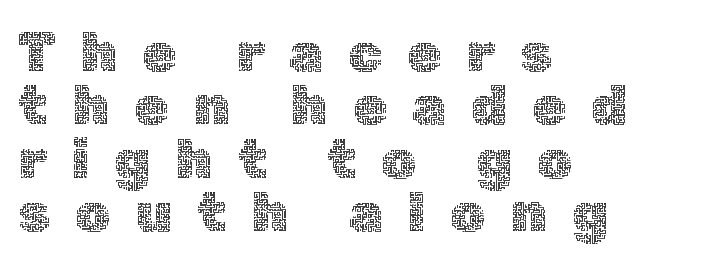
{"italic": "no", "bold": "no", "weight": "thin", "width": "normal", "x_height": "medium", "monospaced": "no", "underline": "no", "align": "left", "line_spacing": "tight", "line_spacing_ratio": 0.97, "letter_spacing": "wide", "letter_spacing_em": 0.45, "glyph_px": 55}
